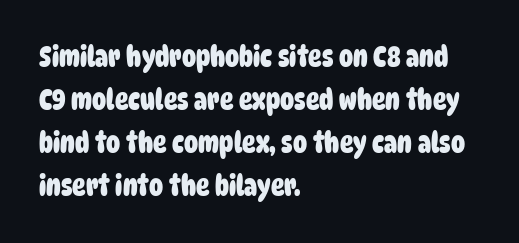
Q: Is the text bold? A: Yes.
Q: Is the typeface a serif or a sans-serif typeface? A: Sans-serif.
Q: Is the text underlined? A: No.
Q: How is the paragraph aligned? A: Left-aligned.
Q: Is the spacing between letters normal or unusually wide? A: Normal.
Q: Is the spacing between lines tight, normal or loose? A: Normal.
Q: Width (condensed, normal, or wide)? A: Condensed.
Q: Stroke contrast? A: Low.
Q: x-height? A: Large.
Q: Monospaced? A: No.
